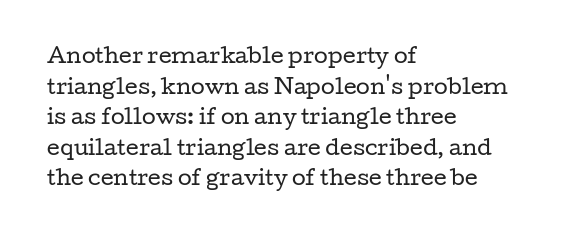
If you drew a line through each stem, it would be perfectly vertical. Students, observe: this is what conventionally led text looks like. Alignment: flush left. Decoration check: the copy has no underline.
